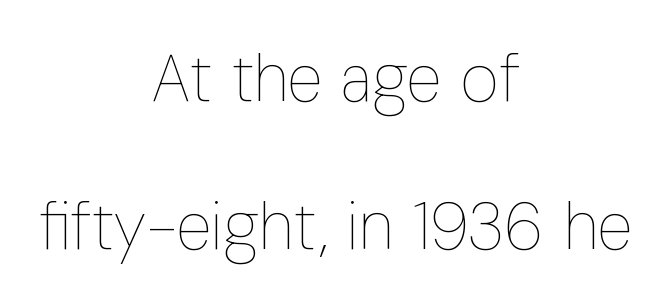
The image shows 66 px thin, condensed type, upright; set centered, loose line spacing (2.25x), normal letter spacing, not underlined; low stroke contrast and a medium x-height.
